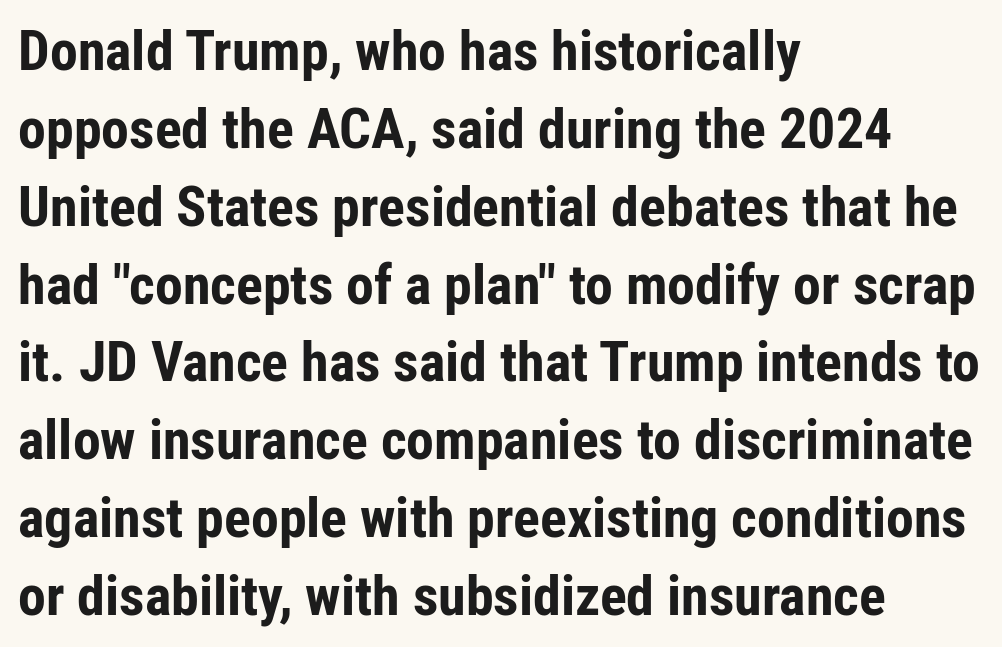
Horizontally, the lines are justified to the leading edge only. Each new line begins a customary step beneath the previous one. Has an underline been added? It has not. Is this a fixed-width face? No — the glyphs have proportional, varying widths. Each word holds together tightly as a unit, with standard inter-letter gaps. Unlike a traditional serif, this face leaves its strokes unadorned.
